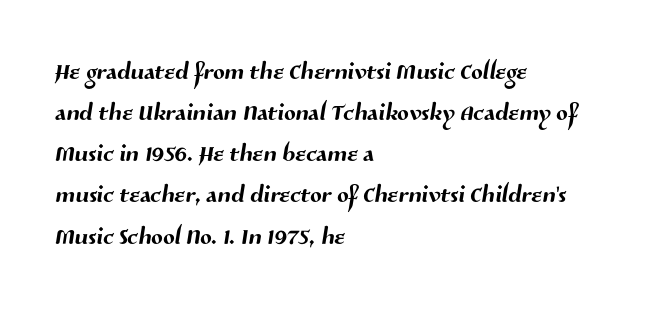
The image shows 34 px sans-serif type; set left-aligned, line spacing 1.21x, normal letter spacing, not underlined; medium stroke contrast and a medium x-height.
